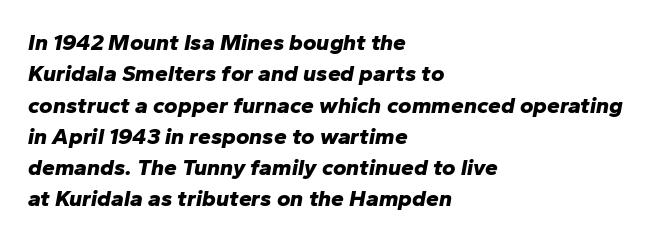
{"italic": "yes", "lean": "right", "slant_degrees": 10, "bold": "yes", "underline": "no", "align": "left", "line_spacing": "normal", "line_spacing_ratio": 1.36, "letter_spacing": "normal", "letter_spacing_em": 0.0, "glyph_px": 23}
